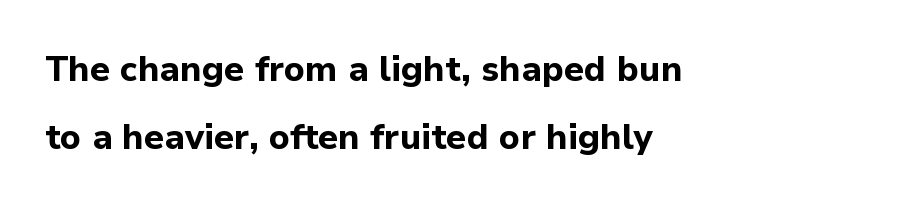
{"serif": "no", "italic": "no", "bold": "yes", "weight": "bold", "width": "normal", "stroke_contrast": "low", "x_height": "medium", "monospaced": "no", "underline": "no", "align": "left", "line_spacing": "loose", "line_spacing_ratio": 1.93, "letter_spacing": "normal", "letter_spacing_em": 0.0, "glyph_px": 35}
